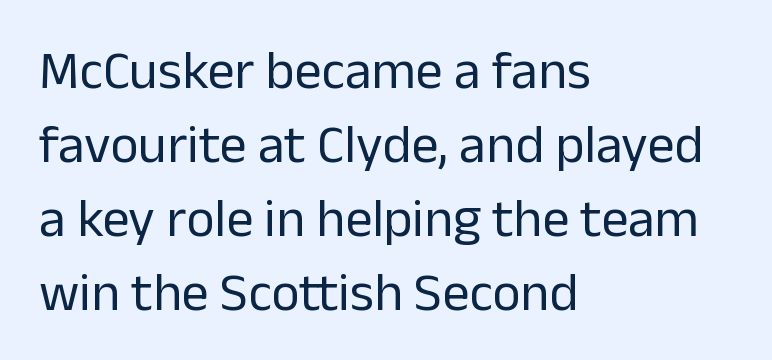
The image shows 54 px regular-weight sans-serif type, upright; set left-aligned, normal line spacing (1.37x), normal letter spacing, not underlined; low stroke contrast and a medium x-height.
